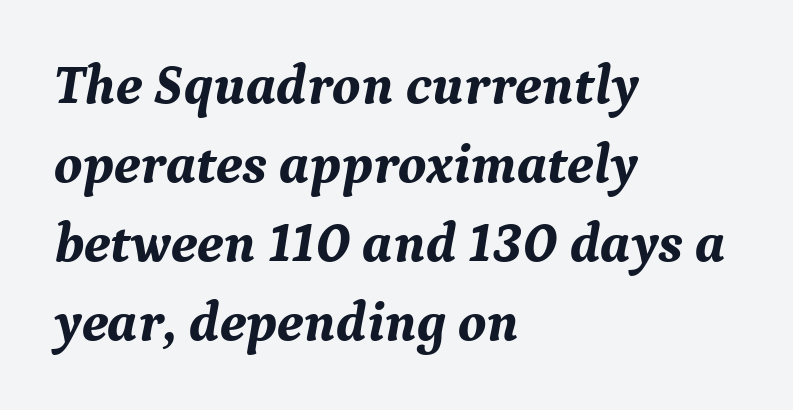
Q: Is the text bold? A: Yes.
Q: Is the text italic (slanted)? A: Yes, it leans right by about 9 degrees.
Q: Is the typeface a serif or a sans-serif typeface? A: Serif.
Q: Is the text underlined? A: No.
Q: How is the paragraph aligned? A: Left-aligned.
Q: Is the spacing between letters normal or unusually wide? A: Normal.
Q: Is the spacing between lines tight, normal or loose? A: Normal.
Q: Width (condensed, normal, or wide)? A: Normal.
Q: Stroke contrast? A: Medium.
Q: x-height? A: Medium.
Q: Monospaced? A: No.
